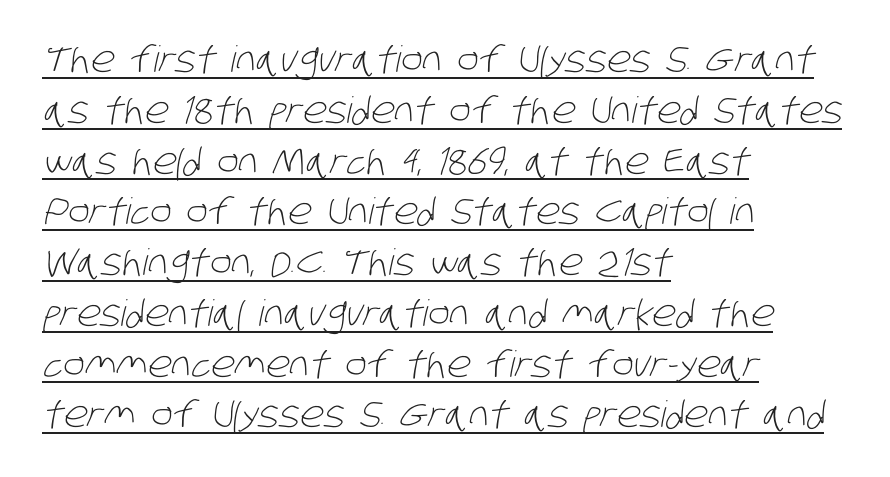
Q: Is the text bold? A: No.
Q: Is the typeface a serif or a sans-serif typeface? A: Sans-serif.
Q: Is the text underlined? A: Yes.
Q: How is the paragraph aligned? A: Left-aligned.
Q: Is the spacing between letters normal or unusually wide? A: Normal.
Q: Is the spacing between lines tight, normal or loose? A: Normal.
Q: Width (condensed, normal, or wide)? A: Condensed.
Q: Stroke contrast? A: Low.
Q: x-height? A: Large.
Q: Monospaced? A: No.
